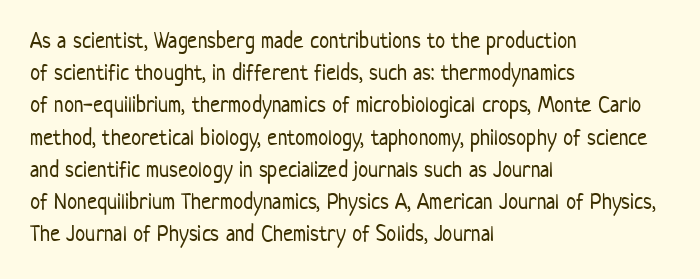
Regarding leading, the lines here are spaced in the standard way. The setting favours the left margin, as ordinary paragraphs usually do. The typeface has the unassuming heft of standard copy or less. The tracking reads as untouched default to a designer's eye. Type without underlining. Vertical strokes here are truly vertical.
